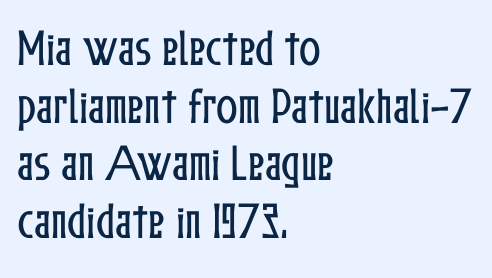
{"italic": "no", "width": "condensed", "stroke_contrast": "low", "x_height": "medium", "monospaced": "no", "underline": "no", "align": "left", "line_spacing": "normal", "line_spacing_ratio": 1.44, "letter_spacing": "normal", "letter_spacing_em": 0.0, "glyph_px": 40}
